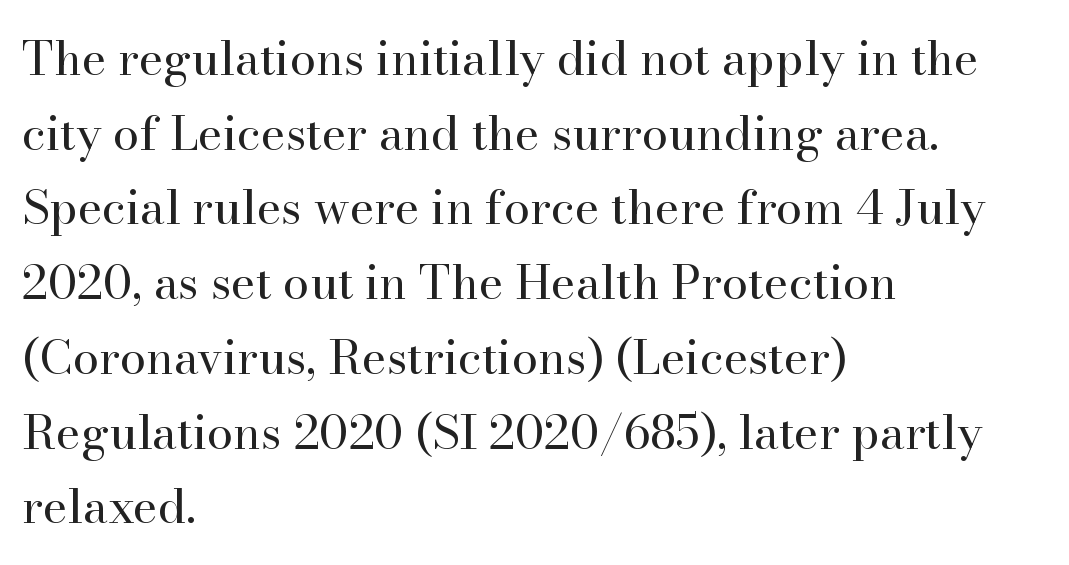
Q: Is the text bold? A: No.
Q: Is the text italic (slanted)? A: No, it is upright.
Q: Is the typeface a serif or a sans-serif typeface? A: Serif.
Q: Is the text underlined? A: No.
Q: How is the paragraph aligned? A: Left-aligned.
Q: Is the spacing between letters normal or unusually wide? A: Normal.
Q: Is the spacing between lines tight, normal or loose? A: Normal.
Q: Width (condensed, normal, or wide)? A: Normal.
Q: Stroke contrast? A: High.
Q: x-height? A: Small.
Q: Monospaced? A: No.
